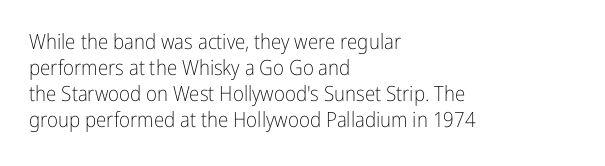
{"italic": "no", "bold": "no", "underline": "no", "align": "left", "line_spacing_ratio": 1.24, "letter_spacing": "normal", "letter_spacing_em": 0.0, "glyph_px": 21}
